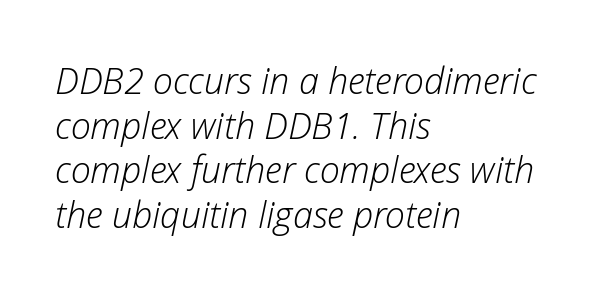
Decoration check: the copy has no underline. Characters are canted at an angle relative to the baseline's perpendicular. Default kerning and tracking; the words read as compact shapes. These glyphs show unthickened strokes, regular width or finer.
